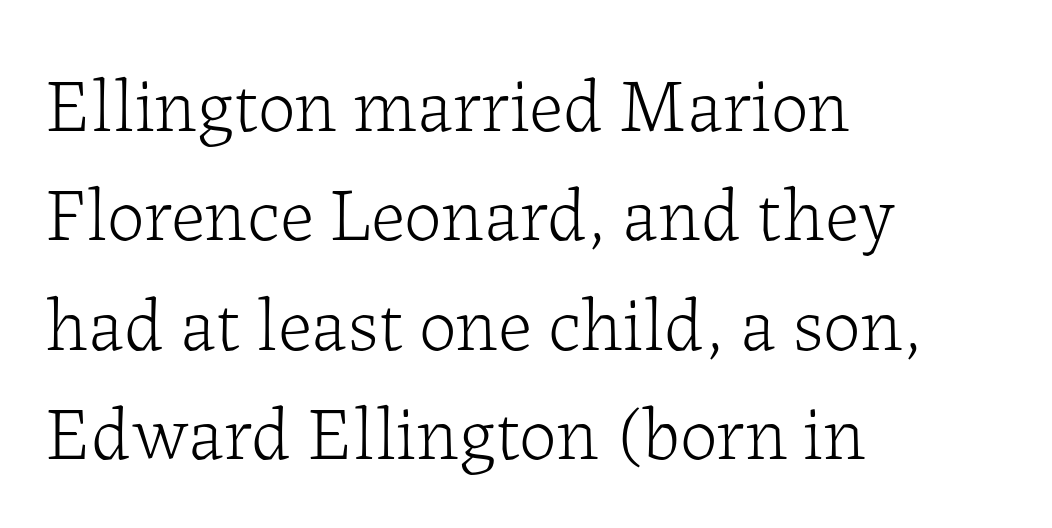
The face looks like a standard text weight, possibly lighter. Words float on clear page, feet unadorned. Compared with typical paragraphs, the rows here are spaced about the same. Typeset ragged right — the left edge is the straight one. A typesetter would mark this as roman, not italic.
